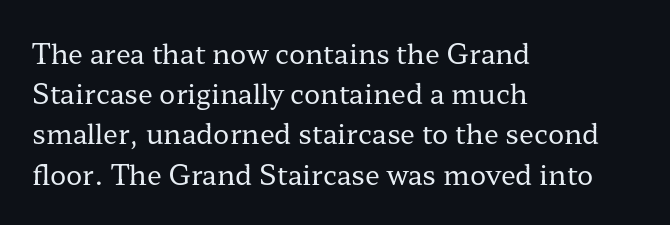
The image shows 27 px text type, upright; set left-aligned, normal line spacing (1.49x), normal letter spacing, not underlined.
